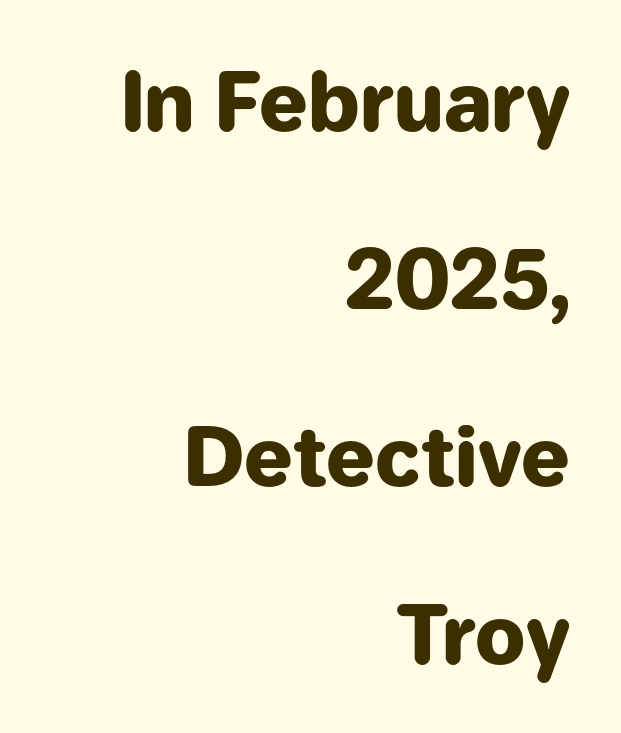
{"serif": "no", "italic": "no", "bold": "yes", "weight": "heavy", "width": "normal", "stroke_contrast": "low", "x_height": "medium", "monospaced": "no", "underline": "no", "align": "right", "line_spacing": "loose", "line_spacing_ratio": 2.22, "letter_spacing": "normal", "letter_spacing_em": 0.0, "glyph_px": 80}
